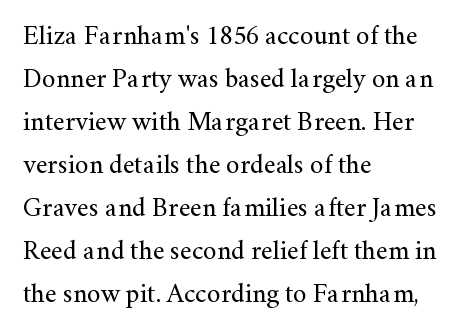
Q: Is the text bold? A: No.
Q: Is the text italic (slanted)? A: No, it is upright.
Q: Is the text underlined? A: No.
Q: How is the paragraph aligned? A: Left-aligned.
Q: Is the spacing between letters normal or unusually wide? A: Normal.
Q: Is the spacing between lines tight, normal or loose? A: Normal.
